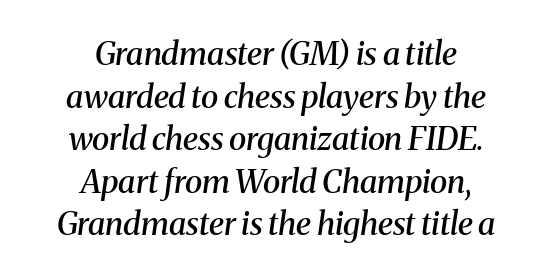
The image shows 32 px semibold serif type, italic (leaning right); set centered, normal line spacing (1.33x), normal letter spacing, not underlined; medium stroke contrast and a medium x-height.
